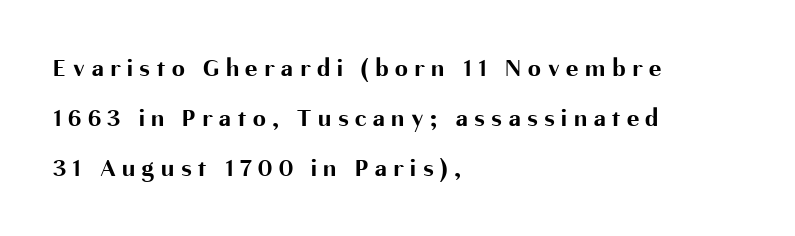
The image shows 26 px bold type, upright; set left-aligned, loose line spacing (1.92x), unusually wide letter spacing (+0.25 em), not underlined.
